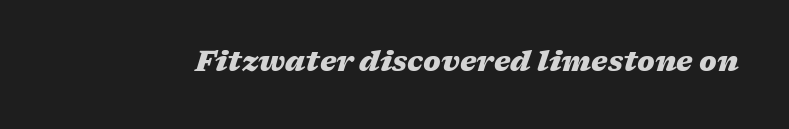
{"italic": "yes", "lean": "right", "slant_degrees": 17, "bold": "yes", "weight": "heavy", "width": "wide", "stroke_contrast": "medium", "x_height": "medium", "monospaced": "no", "underline": "no", "letter_spacing": "normal", "letter_spacing_em": 0.0, "glyph_px": 28}
